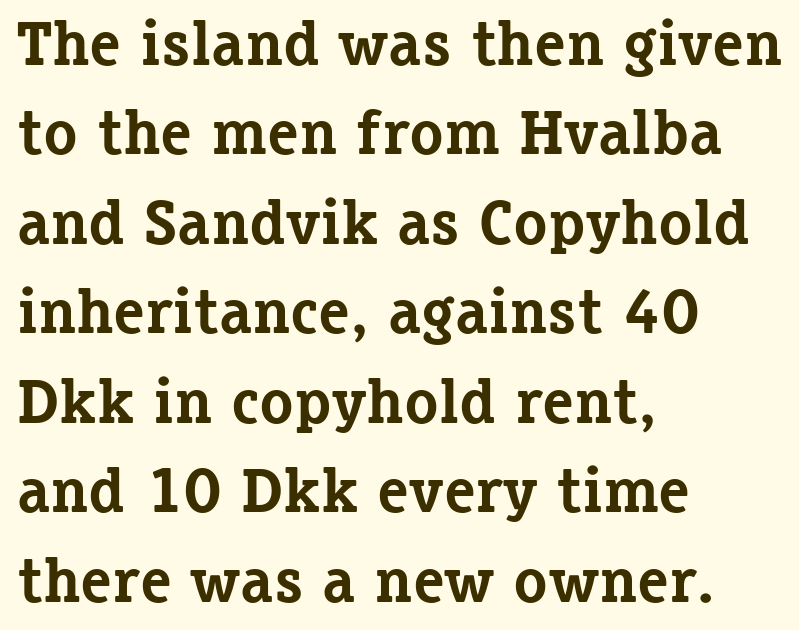
{"serif": "yes", "italic": "no", "bold": "yes", "weight": "bold", "width": "normal", "stroke_contrast": "low", "x_height": "medium", "monospaced": "no", "underline": "no", "align": "left", "line_spacing": "normal", "line_spacing_ratio": 1.42, "letter_spacing": "normal", "letter_spacing_em": 0.0, "glyph_px": 63}
